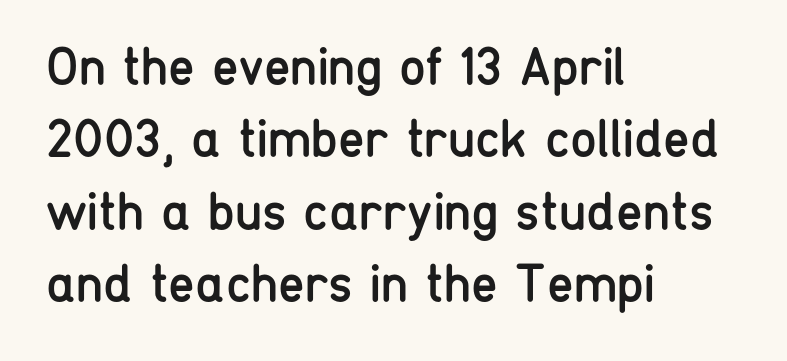
{"serif": "no", "italic": "no", "bold": "no", "weight": "regular", "width": "condensed", "stroke_contrast": "low", "x_height": "medium", "monospaced": "no", "underline": "no", "align": "left", "line_spacing": "normal", "line_spacing_ratio": 1.34, "letter_spacing": "normal", "letter_spacing_em": 0.0, "glyph_px": 54}
